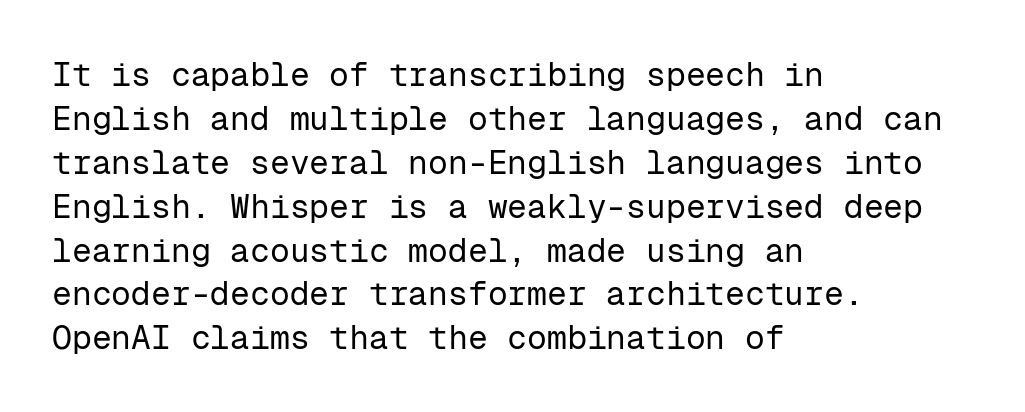
Q: Is the text bold? A: No.
Q: Is the text italic (slanted)? A: No, it is upright.
Q: Is the typeface a serif or a sans-serif typeface? A: Sans-serif.
Q: Is the text underlined? A: No.
Q: How is the paragraph aligned? A: Left-aligned.
Q: Is the spacing between letters normal or unusually wide? A: Normal.
Q: Is the spacing between lines tight, normal or loose? A: Normal.
Q: Width (condensed, normal, or wide)? A: Normal.
Q: Stroke contrast? A: Low.
Q: x-height? A: Medium.
Q: Monospaced? A: Yes.
